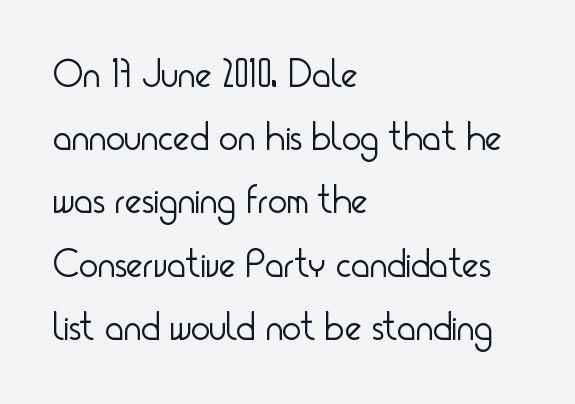
Q: Is the text bold? A: No.
Q: Is the text italic (slanted)? A: No, it is upright.
Q: Is the typeface a serif or a sans-serif typeface? A: Sans-serif.
Q: Is the text underlined? A: No.
Q: How is the paragraph aligned? A: Left-aligned.
Q: Is the spacing between letters normal or unusually wide? A: Normal.
Q: Is the spacing between lines tight, normal or loose? A: Normal.
Q: Width (condensed, normal, or wide)? A: Condensed.
Q: Stroke contrast? A: Low.
Q: x-height? A: Small.
Q: Monospaced? A: No.
